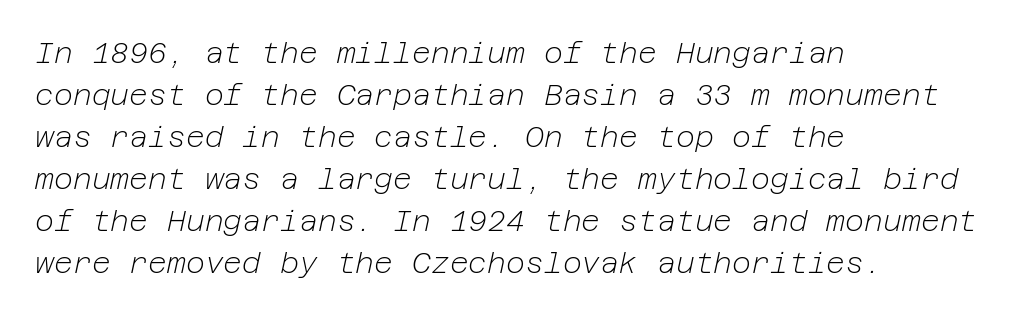
{"italic": "yes", "lean": "right", "slant_degrees": 12, "bold": "no", "weight": "light", "width": "normal", "stroke_contrast": "low", "x_height": "medium", "underline": "no", "align": "left", "line_spacing": "normal", "line_spacing_ratio": 1.45, "letter_spacing": "normal", "letter_spacing_em": 0.0, "glyph_px": 29}
